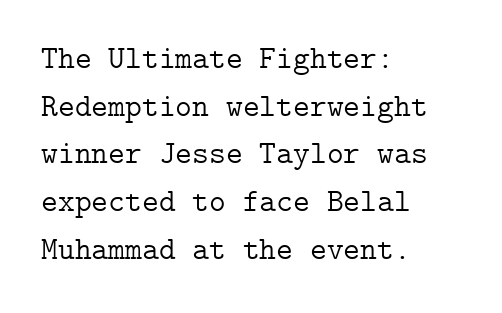
If you measured baseline to baseline, you'd find a middling distance. The letters carry serifs — small finishing strokes at the ends of their stems. Horizontally, the lines are justified to the leading edge only. Is the letter spacing exaggerated? No — it looks like the ordinary default. The foot of each line stays bare and open.
